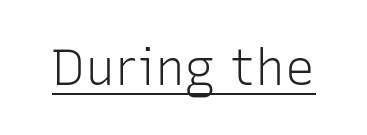
Varying glyph widths throughout — classic text-font behaviour. The sample's only ornament is a line tracing under the words. Compared with a typical body face, this is equally light or lighter still. The letters sit at their default tracking, neither squeezed nor spread. The letters stand straight up with perfectly vertical stems. The characters display no serif detailing; their extremities are plain.
